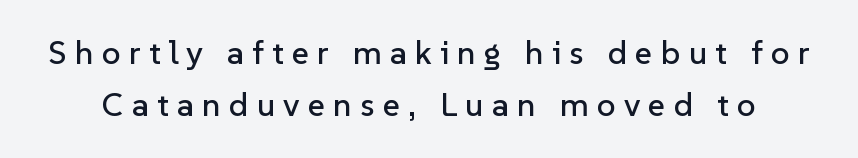
The image shows 33 px sans-serif type, upright; set normal line spacing (1.58x), unusually wide letter spacing (+0.25 em), not underlined; low stroke contrast and a medium x-height.
